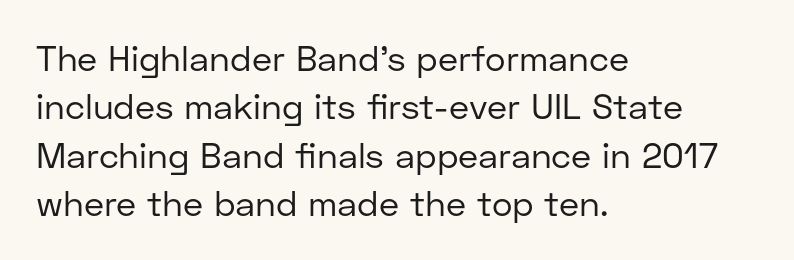
Each letter keeps its own natural width here, so spacing adapts to shape. The space beneath each line is pristine and unruled. Does extra space separate the letters? No, they use regular spacing. The axis of the letterforms is exactly vertical.
